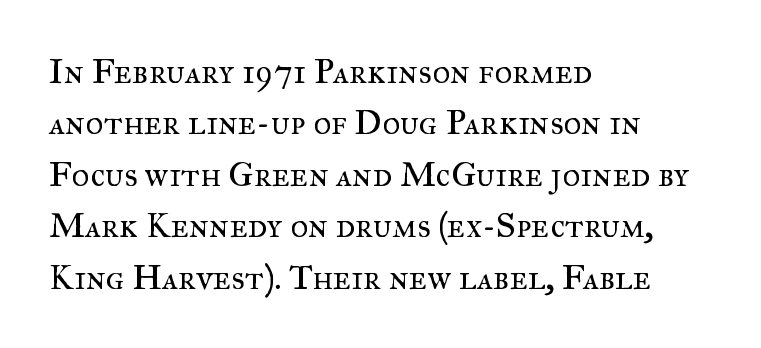
{"serif": "yes", "italic": "no", "bold": "no", "weight": "regular", "width": "normal", "stroke_contrast": "medium", "x_height": "small", "monospaced": "no", "underline": "no", "align": "left", "line_spacing": "normal", "line_spacing_ratio": 1.47, "letter_spacing": "normal", "letter_spacing_em": 0.0, "glyph_px": 35}
